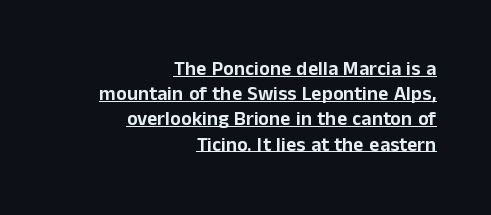
{"italic": "no", "underline": "yes", "align": "right", "line_spacing": "normal", "line_spacing_ratio": 1.26, "letter_spacing": "normal", "letter_spacing_em": 0.0, "glyph_px": 20}
